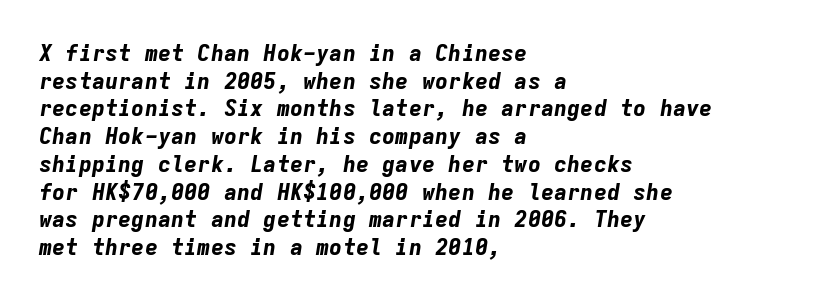
Does the copy run flush right? No — it runs flush left. The horizontal fit of the characters is conventional and even. Summary of weight: heavy, a full bold. The leading is moderate, giving the passage an even texture. Observe the lean: these are italic letterforms.
